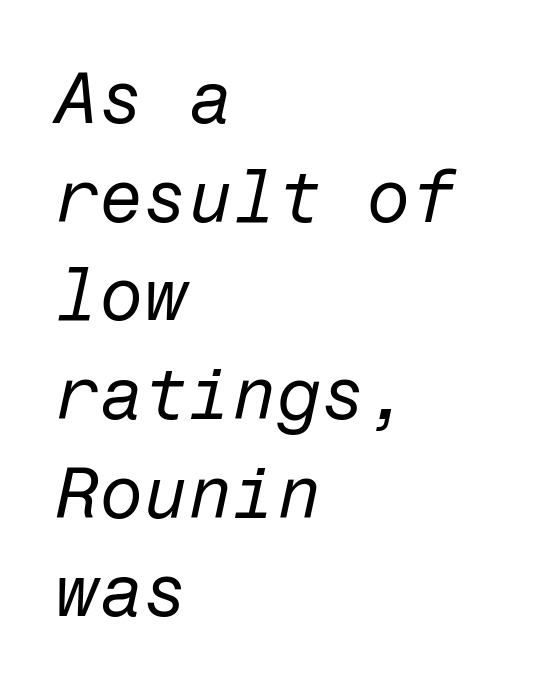
The characters are drawn with everyday or finer stroke widths. Nobody touched the tracking dial on this one. Casual observation: everything's shoved over to the left. Yep, that's italic — everything's leaning. Rule under the text: the space is simply empty. If you measured baseline to baseline, you'd find a middling distance.
